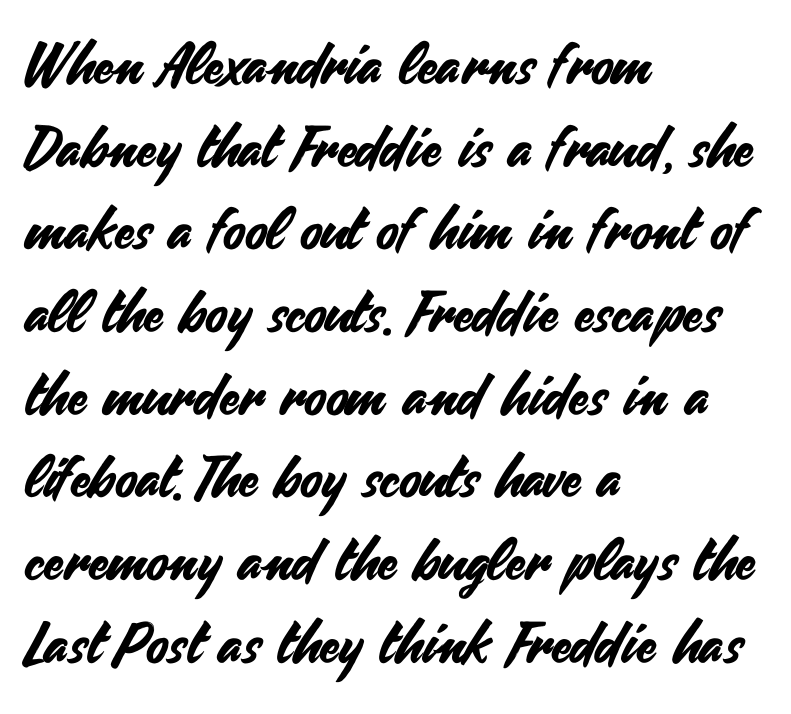
{"serif": "no", "width": "normal", "stroke_contrast": "medium", "x_height": "small", "monospaced": "no", "underline": "no", "align": "left", "line_spacing": "normal", "line_spacing_ratio": 1.45, "letter_spacing": "normal", "letter_spacing_em": 0.0, "glyph_px": 57}
